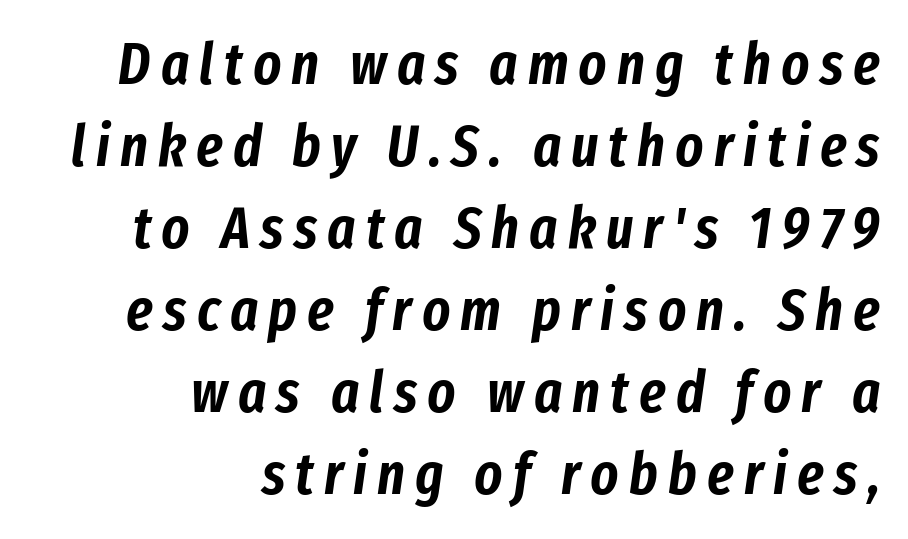
The image shows 59 px condensed type, italic (leaning right); set right-aligned, normal line spacing (1.39x), not underlined; low stroke contrast and a medium x-height.
